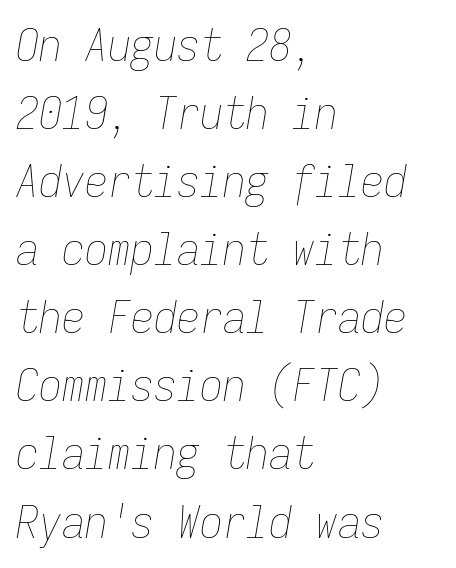
The image shows 46 px thin, condensed type, italic (leaning right), monospaced; set left-aligned, normal line spacing (1.48x), normal letter spacing, not underlined; low stroke contrast and a medium x-height.
